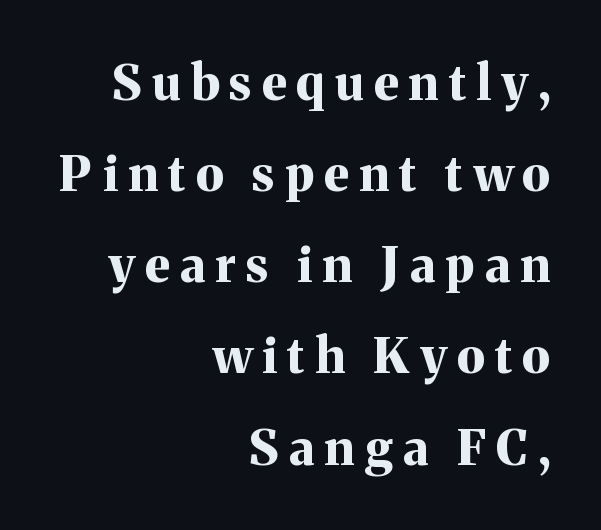
Q: Is the text bold? A: Yes.
Q: Is the text italic (slanted)? A: No, it is upright.
Q: Is the typeface a serif or a sans-serif typeface? A: Serif.
Q: Is the text underlined? A: No.
Q: How is the paragraph aligned? A: Right-aligned.
Q: Is the spacing between letters normal or unusually wide? A: Unusually wide.
Q: Width (condensed, normal, or wide)? A: Normal.
Q: Stroke contrast? A: Medium.
Q: x-height? A: Medium.
Q: Monospaced? A: No.
